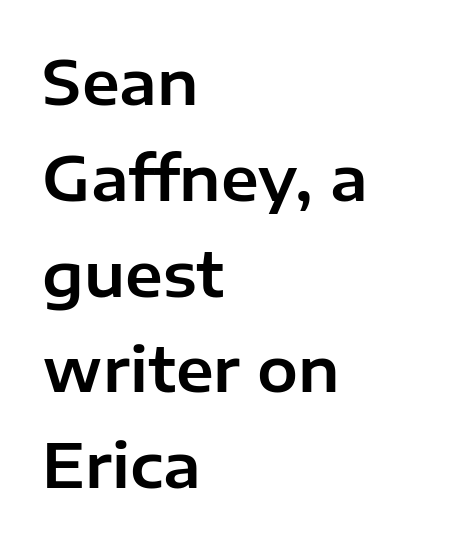
{"serif": "no", "italic": "no", "width": "normal", "stroke_contrast": "low", "x_height": "medium", "monospaced": "no", "underline": "no", "align": "left", "line_spacing": "normal", "line_spacing_ratio": 1.57, "letter_spacing": "normal", "letter_spacing_em": 0.0, "glyph_px": 61}
